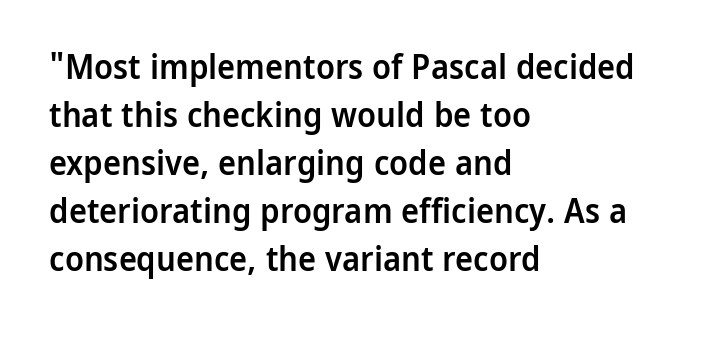
{"serif": "no", "italic": "no", "bold": "semi", "weight": "semibold", "width": "normal", "stroke_contrast": "low", "x_height": "medium", "monospaced": "no", "underline": "no", "align": "left", "line_spacing": "normal", "line_spacing_ratio": 1.41, "letter_spacing": "normal", "letter_spacing_em": 0.0, "glyph_px": 34}
